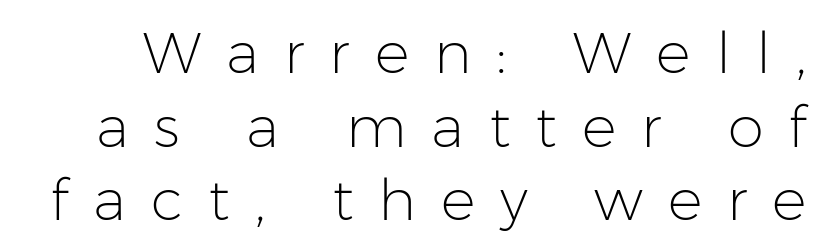
The image shows 58 px light sans-serif type, upright; set normal line spacing (1.27x), unusually wide letter spacing (+0.43 em), not underlined; low stroke contrast and a medium x-height.
